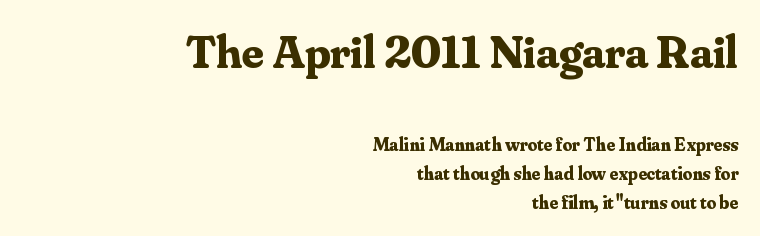
Check the space under the baseline: it is left empty. No italicization has been applied; the sample stays upright. This sample has the flowing, uneven cadence of proportional lettering. Look at the stroke-to-counter ratio: heavy, a bold. The face used here is seriffed, in the tradition of book romans. Each word holds together tightly as a unit, with standard inter-letter gaps.
